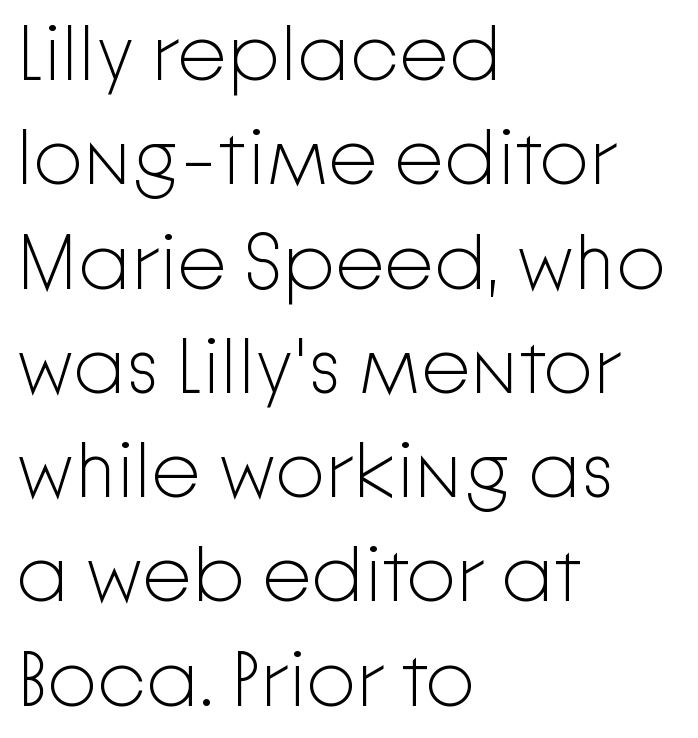
The image shows 79 px light sans-serif type, upright; set left-aligned, normal line spacing (1.32x), normal letter spacing, not underlined; low stroke contrast and a medium x-height.
